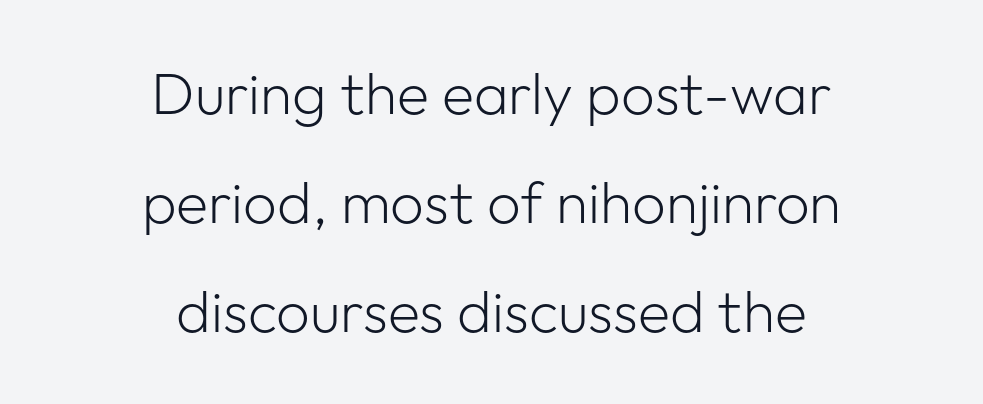
The image shows 59 px light sans-serif type, upright; set centered, line spacing 1.85x, normal letter spacing, not underlined; low stroke contrast and a medium x-height.
